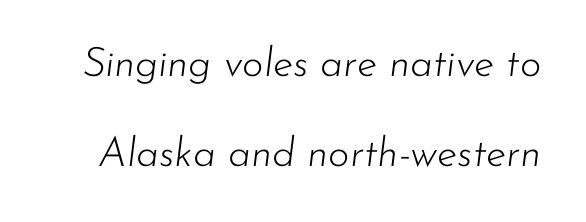
These lines are rendered in a variable-pitch font. The horizontal fit of the characters is conventional and even. There's an unmistakable incline to the writing here. Clear beneath every line of the passage. Summary of weight: not heavy and not bold. Interline gaps are noticeably wide in this sample.
